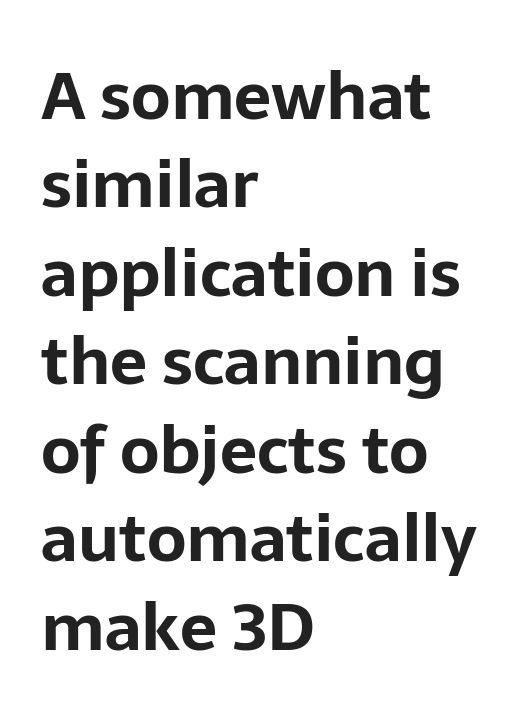
Q: Is the text bold? A: Yes.
Q: Is the text italic (slanted)? A: No, it is upright.
Q: Is the typeface a serif or a sans-serif typeface? A: Sans-serif.
Q: Is the text underlined? A: No.
Q: How is the paragraph aligned? A: Left-aligned.
Q: Is the spacing between letters normal or unusually wide? A: Normal.
Q: Is the spacing between lines tight, normal or loose? A: Normal.
Q: Width (condensed, normal, or wide)? A: Normal.
Q: Stroke contrast? A: Low.
Q: x-height? A: Medium.
Q: Monospaced? A: No.
